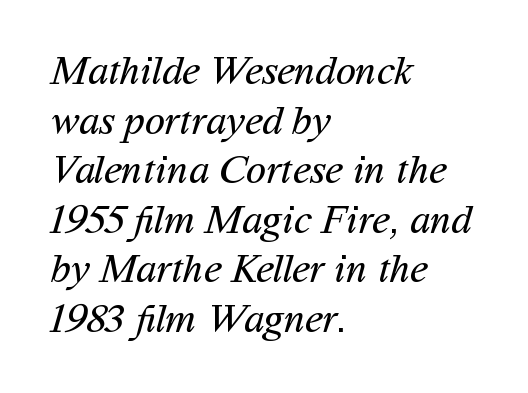
The image shows 41 px regular-weight sans-serif type; set left-aligned, line spacing 1.21x, normal letter spacing, not underlined; medium stroke contrast and a medium x-height.
